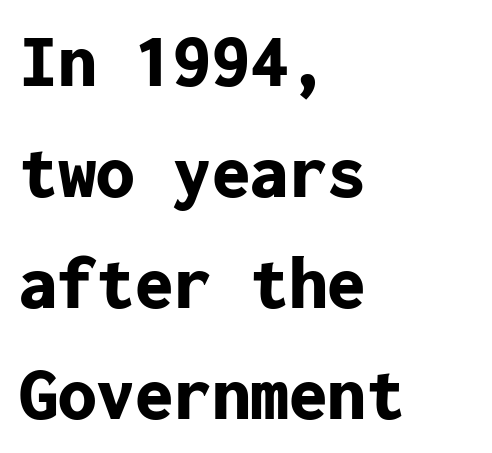
The image shows 77 px bold sans-serif type, upright, monospaced; set left-aligned, normal line spacing (1.44x), normal letter spacing, not underlined; low stroke contrast and a medium x-height.
